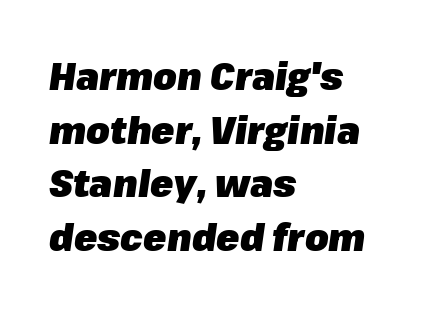
The image shows 38 px heavy type, italic (leaning right); set left-aligned, normal line spacing (1.41x), normal letter spacing, not underlined; low stroke contrast and a medium x-height.
